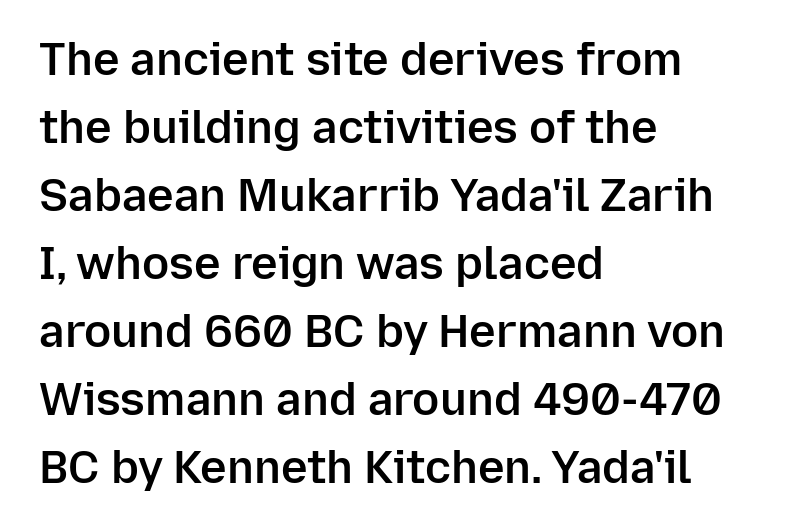
{"serif": "no", "italic": "no", "bold": "semi", "weight": "semibold", "width": "normal", "stroke_contrast": "low", "x_height": "medium", "monospaced": "no", "underline": "no", "align": "left", "line_spacing": "normal", "line_spacing_ratio": 1.51, "letter_spacing": "normal", "letter_spacing_em": 0.0, "glyph_px": 45}
